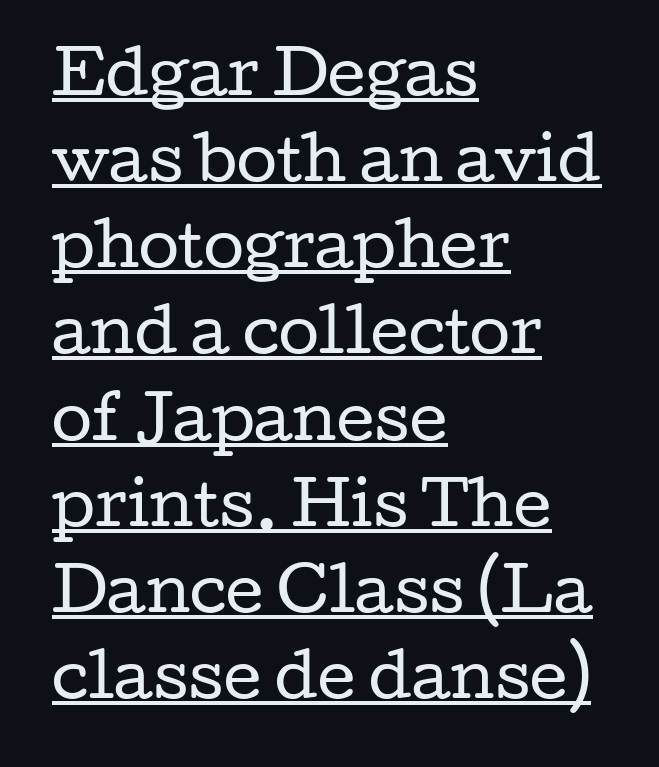
{"serif": "yes", "italic": "no", "bold": "no", "weight": "regular", "width": "wide", "stroke_contrast": "low", "x_height": "medium", "monospaced": "no", "underline": "yes", "align": "left", "line_spacing": "normal", "line_spacing_ratio": 1.46, "letter_spacing": "normal", "letter_spacing_em": 0.0, "glyph_px": 59}
